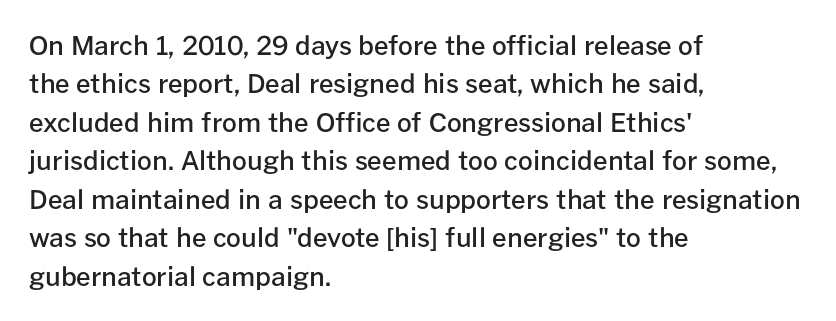
Q: Is the text bold? A: Semi-bold.
Q: Is the text italic (slanted)? A: No, it is upright.
Q: Is the text underlined? A: No.
Q: How is the paragraph aligned? A: Left-aligned.
Q: Is the spacing between letters normal or unusually wide? A: Normal.
Q: Is the spacing between lines tight, normal or loose? A: Normal.
